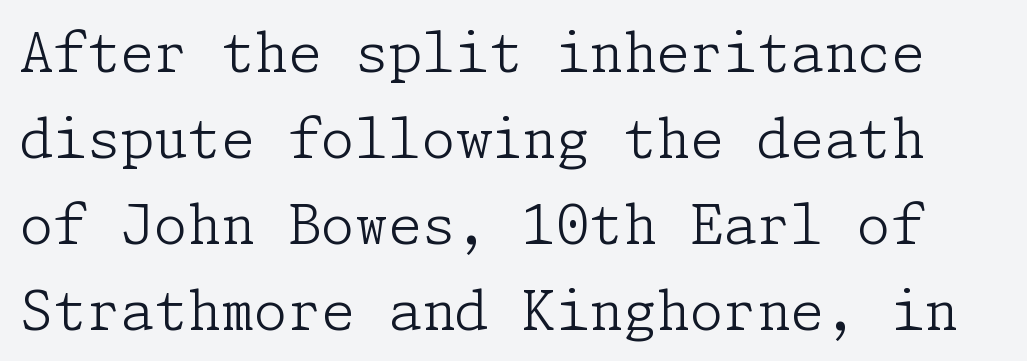
Q: Is the text bold? A: No.
Q: Is the text italic (slanted)? A: No, it is upright.
Q: Is the typeface a serif or a sans-serif typeface? A: Serif.
Q: Is the text underlined? A: No.
Q: Is the spacing between letters normal or unusually wide? A: Normal.
Q: Is the spacing between lines tight, normal or loose? A: Normal.
Q: Width (condensed, normal, or wide)? A: Normal.
Q: Stroke contrast? A: Low.
Q: x-height? A: Medium.
